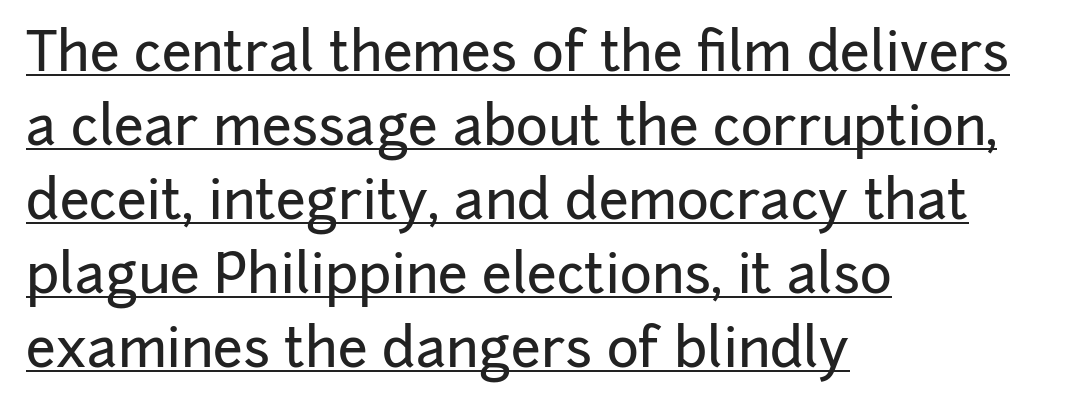
The passage shown has conventional tracking throughout. A typesetter would label this face a sans. Line spacing here is normal. Do the characters align in a grid? No, the font is proportional. Is there any slant? The stems are plumb.
